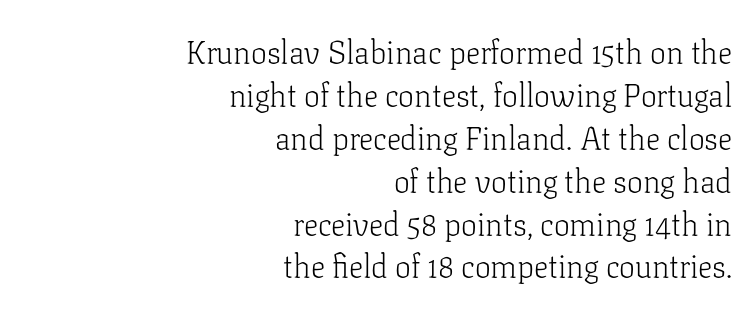
The image shows 32 px light serif type, upright; set right-aligned, normal line spacing (1.34x), normal letter spacing, not underlined; low stroke contrast and a medium x-height.
